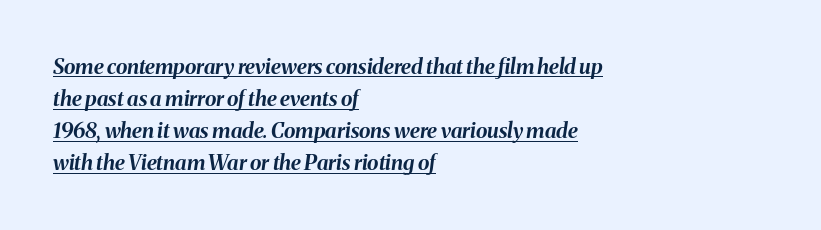
The axis of the letterforms is tilted away from vertical. Default kerning and tracking; the words read as compact shapes. The compositor pushed each line to the left boundary. Rows of type keep a routine distance in the vertical direction.
